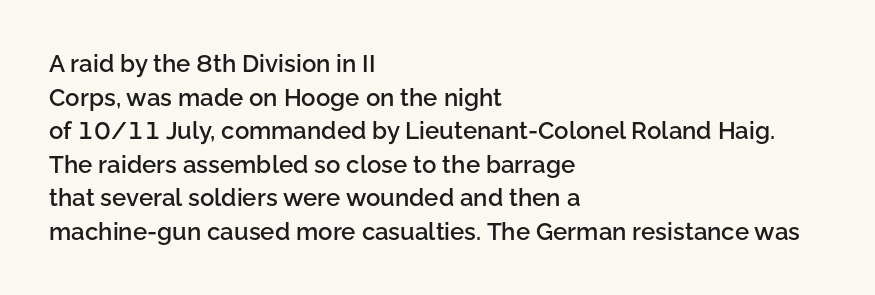
Q: Is the text bold? A: Semi-bold.
Q: Is the text italic (slanted)? A: No, it is upright.
Q: Is the text underlined? A: No.
Q: How is the paragraph aligned? A: Left-aligned.
Q: Is the spacing between letters normal or unusually wide? A: Normal.
Q: Is the spacing between lines tight, normal or loose? A: Normal.
